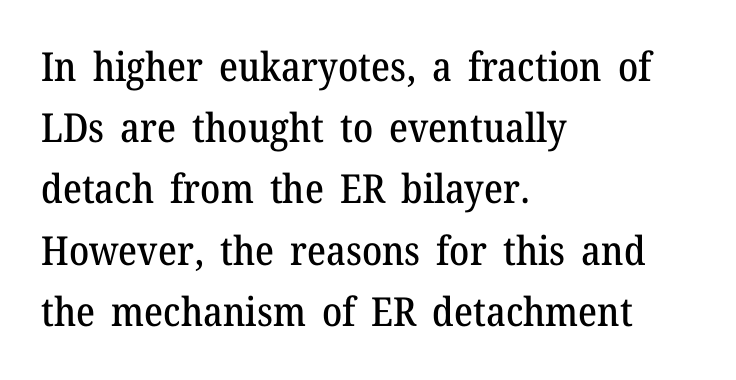
The image shows 40 px serif type, upright; set left-aligned, normal line spacing (1.53x), normal letter spacing, not underlined; medium stroke contrast and a medium x-height.
